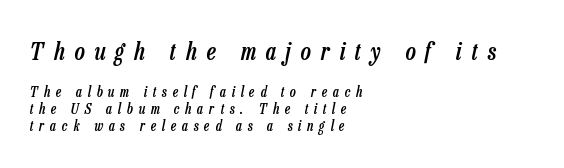
Q: Is the text bold? A: Semi-bold.
Q: Is the text italic (slanted)? A: Yes, it leans right by about 13 degrees.
Q: Is the text underlined? A: No.
Q: How is the paragraph aligned? A: Left-aligned.
Q: Is the spacing between letters normal or unusually wide? A: Unusually wide.
Q: Which block of text is set in a larger size, the first (top) or the second (bottom)? A: The first (top) one.
